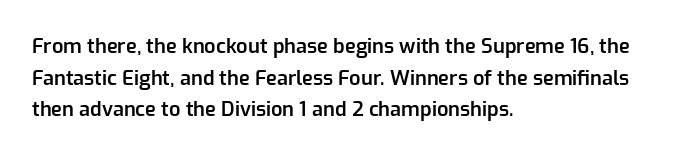
Q: Is the text bold? A: Semi-bold.
Q: Is the text italic (slanted)? A: No, it is upright.
Q: Is the text underlined? A: No.
Q: How is the paragraph aligned? A: Left-aligned.
Q: Is the spacing between letters normal or unusually wide? A: Normal.
Q: Is the spacing between lines tight, normal or loose? A: Normal.
